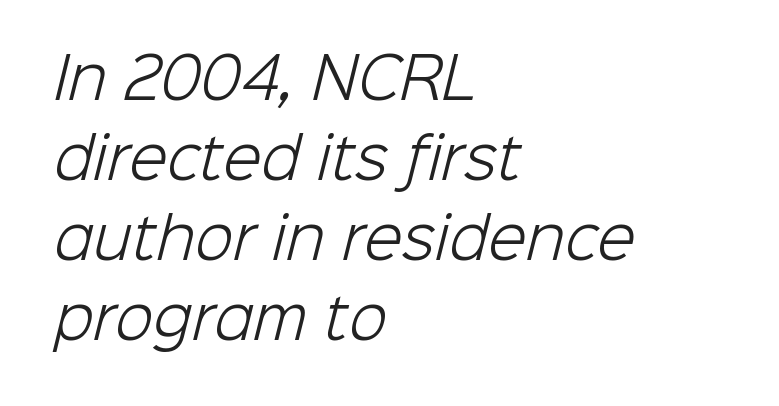
Does extra space separate the letters? No, they use regular spacing. Visually the block forms a straight wall on the left and a jagged coastline on the right. This is not heavy type; no bold has been used. Any mark beneath the type? The region is blank. The face used here is proportionally spaced, like ordinary book or web type. Vertically, the passage feels balanced, rows spaced as you'd expect.
